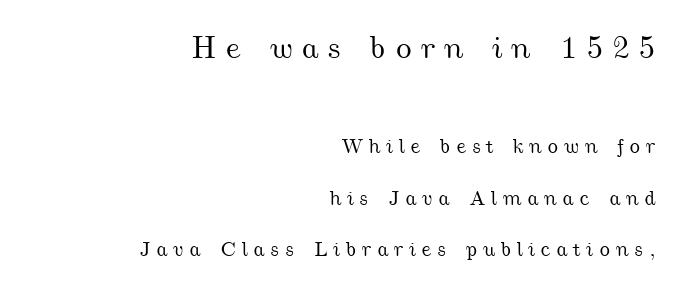
Quick note: interline space is abundant. This rendering widens character spacing well past its baseline value. The specimen omits any rule beneath the text block's lines. Where is the straight margin? On the right. Scale decreases going downward across the two blocks. Is this a fixed-width face? No — the glyphs have proportional, varying widths.
